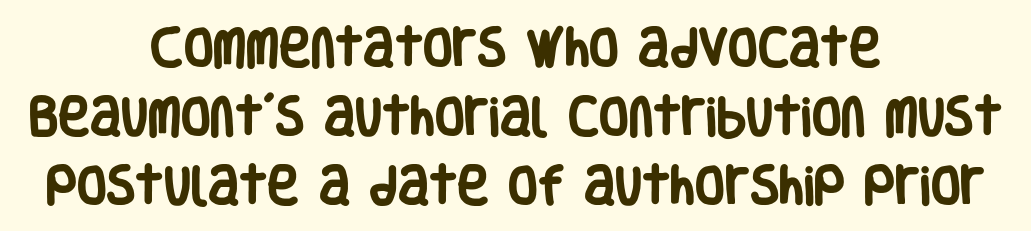
{"serif": "no", "italic": "no", "bold": "yes", "weight": "heavy", "width": "condensed", "stroke_contrast": "low", "x_height": "large", "monospaced": "no", "underline": "no", "align": "center", "line_spacing": "normal", "line_spacing_ratio": 1.61, "letter_spacing": "normal", "letter_spacing_em": 0.0, "glyph_px": 43}
